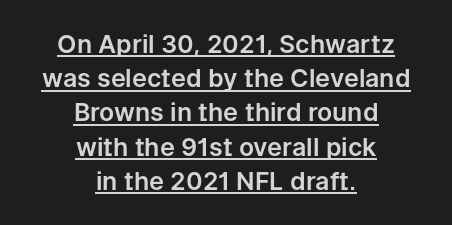
The image shows 25 px text type, upright; set centered, normal line spacing (1.37x), normal letter spacing, underlined.
